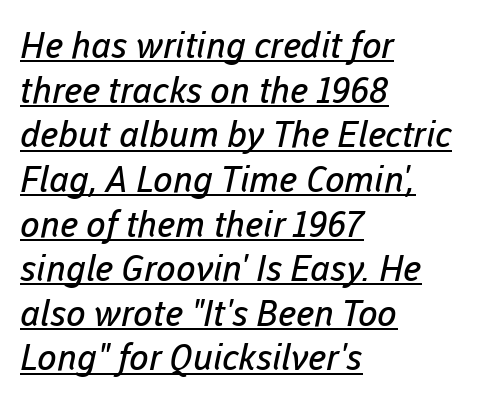
Q: Is the text bold? A: No.
Q: Is the typeface a serif or a sans-serif typeface? A: Sans-serif.
Q: Is the text underlined? A: Yes.
Q: How is the paragraph aligned? A: Left-aligned.
Q: Is the spacing between letters normal or unusually wide? A: Normal.
Q: Width (condensed, normal, or wide)? A: Normal.
Q: Stroke contrast? A: Low.
Q: x-height? A: Medium.
Q: Monospaced? A: No.
